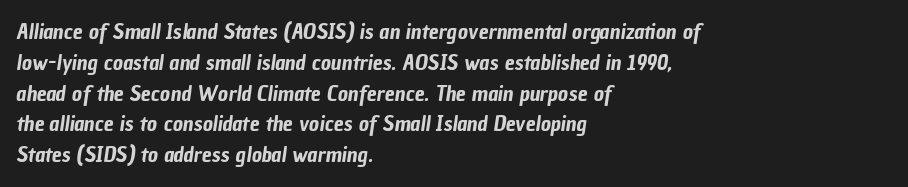
The image shows 22 px text type; set left-aligned, normal line spacing (1.4x), normal letter spacing, not underlined.
